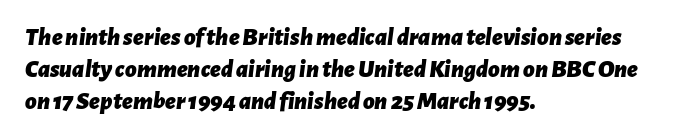
{"italic": "yes", "lean": "right", "slant_degrees": 7, "bold": "yes", "underline": "no", "align": "left", "line_spacing": "normal", "line_spacing_ratio": 1.29, "letter_spacing": "normal", "letter_spacing_em": 0.0, "glyph_px": 25}
